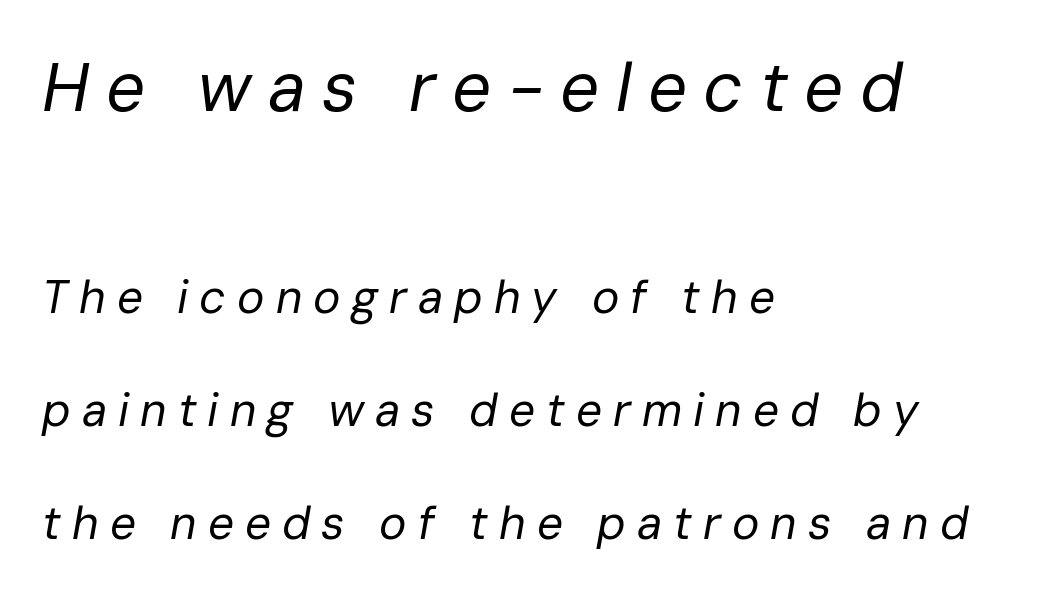
{"italic": "yes", "lean": "right", "slant_degrees": 10, "bold": "no", "weight": "regular", "width": "normal", "stroke_contrast": "low", "x_height": "medium", "monospaced": "no", "underline": "no", "align": "left", "line_spacing": "loose", "line_spacing_ratio": 2.46, "letter_spacing": "wide", "letter_spacing_em": 0.24, "larger_block": "first", "size_ratio": 1.5, "glyph_px": 69}
